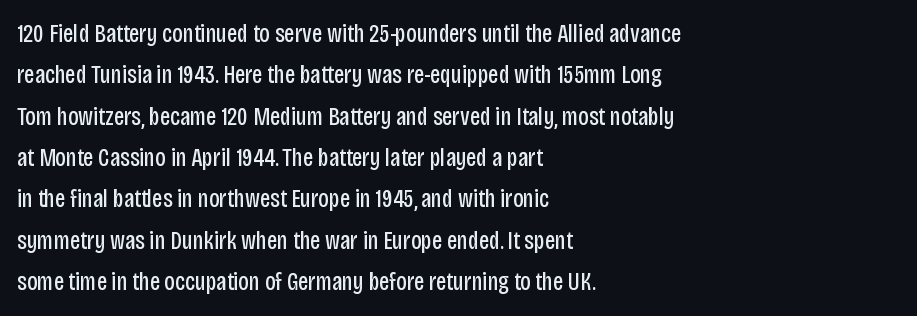
The image shows 26 px text type, upright; set left-aligned, normal line spacing (1.59x), normal letter spacing, not underlined.
